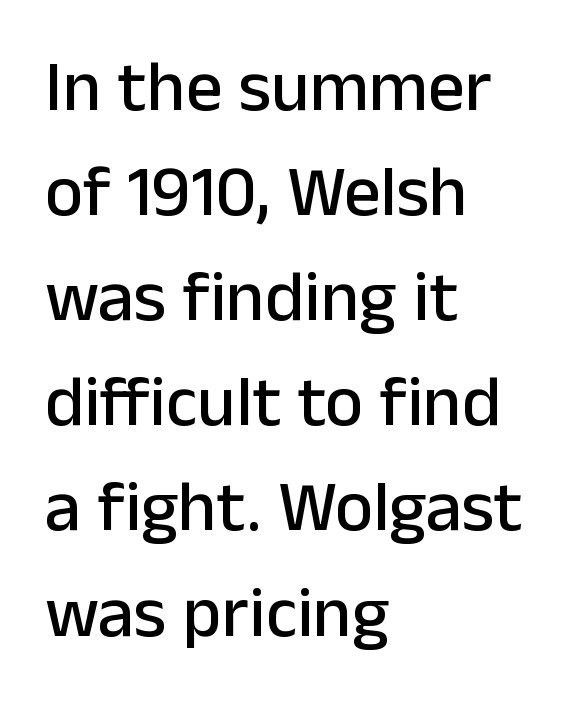
Posture: upright roman. In terms of letterspacing, this is plain default setting. The glyphs in this specimen are sans serif. Varying glyph widths throughout — classic text-font behaviour.
